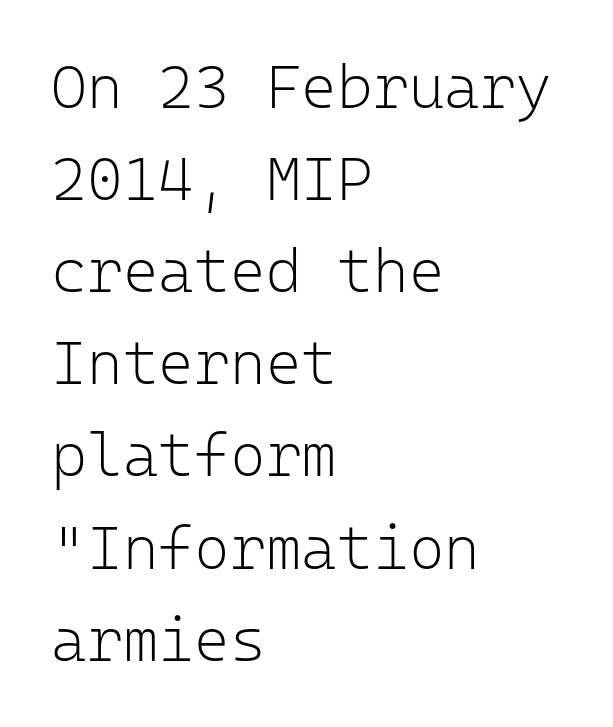
The image shows 61 px light sans-serif type, upright, monospaced; set left-aligned, normal line spacing (1.51x), normal letter spacing, not underlined; low stroke contrast and a medium x-height.
